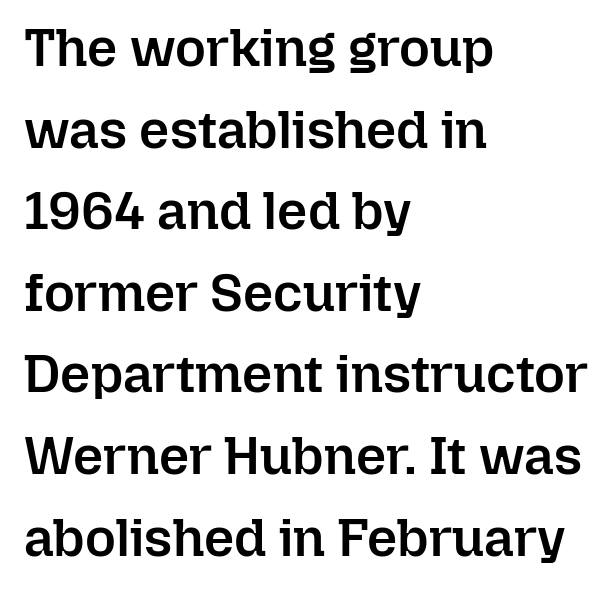
The image shows 53 px semibold type, upright; set left-aligned, normal line spacing (1.54x), normal letter spacing, not underlined; low stroke contrast and a medium x-height.
